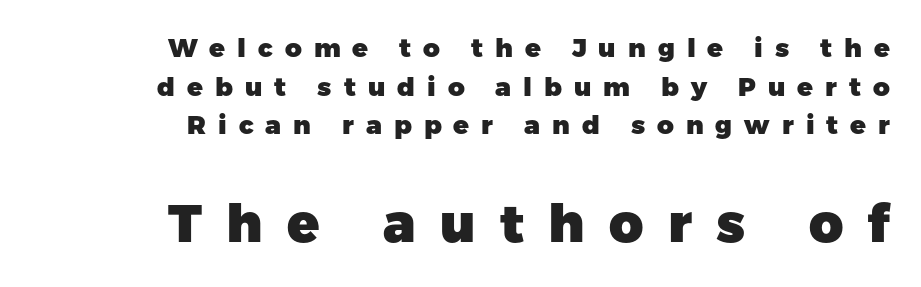
Q: Is the text bold? A: Yes.
Q: Is the text italic (slanted)? A: No, it is upright.
Q: Is the typeface a serif or a sans-serif typeface? A: Sans-serif.
Q: Is the text underlined? A: No.
Q: How is the paragraph aligned? A: Right-aligned.
Q: Is the spacing between letters normal or unusually wide? A: Unusually wide.
Q: Is the spacing between lines tight, normal or loose? A: Normal.
Q: Which block of text is set in a larger size, the first (top) or the second (bottom)? A: The second (bottom) one.
Q: Width (condensed, normal, or wide)? A: Normal.
Q: Stroke contrast? A: Low.
Q: x-height? A: Medium.
Q: Monospaced? A: No.
